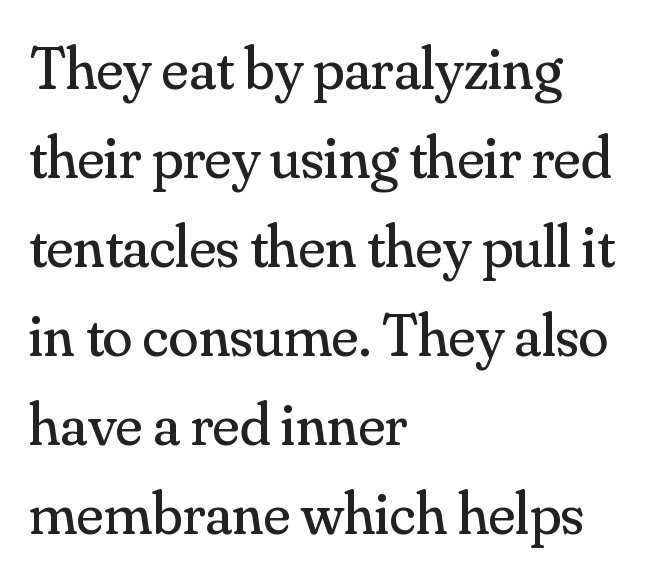
Rendered with straight, roman letterforms. Is this a sans? No — the strokes have serifs. Just letters on the line, the space beneath them empty. Vertical spacing — default.
